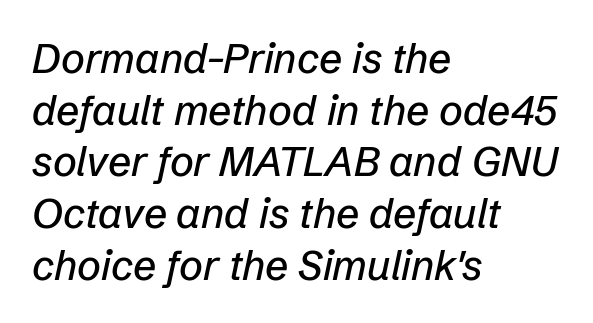
Q: Is the text italic (slanted)? A: Yes, it leans right by about 12 degrees.
Q: Is the text underlined? A: No.
Q: How is the paragraph aligned? A: Left-aligned.
Q: Is the spacing between letters normal or unusually wide? A: Normal.
Q: Is the spacing between lines tight, normal or loose? A: Normal.
Q: Width (condensed, normal, or wide)? A: Normal.
Q: Stroke contrast? A: Low.
Q: x-height? A: Medium.
Q: Monospaced? A: No.
